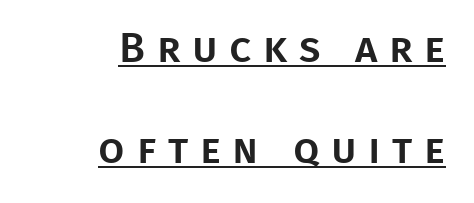
The typeface chosen for these lines omits serifs. Do the characters align in a grid? No, the font is proportional. The type is letterspaced generously, with wide tracking. Vertical spacing — loose.
